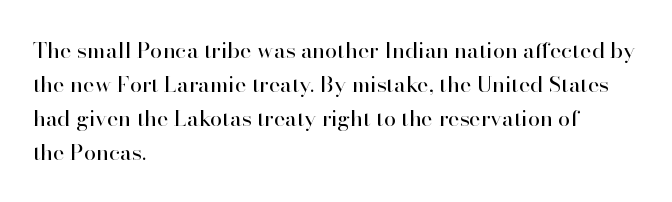
Q: Is the text bold? A: No.
Q: Is the text italic (slanted)? A: No, it is upright.
Q: Is the text underlined? A: No.
Q: How is the paragraph aligned? A: Left-aligned.
Q: Is the spacing between letters normal or unusually wide? A: Normal.
Q: Is the spacing between lines tight, normal or loose? A: Normal.
